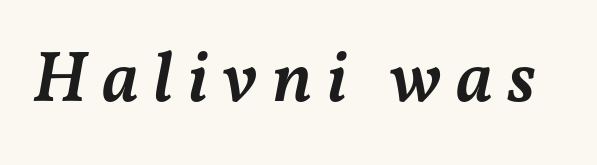
The image shows 72 px semibold type, italic (leaning right); set unusually wide letter spacing (+0.2 em), not underlined; medium stroke contrast and a medium x-height.
